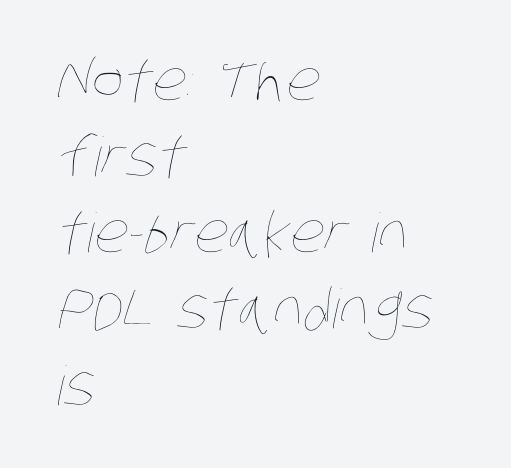
Proportional: the letters do not fall into vertical columns. Vertically, the passage feels balanced, rows spaced as you'd expect. A quiet, ordinary-to-light weight characterises the typeface. Check under the words: just untouched page. Layout note: lines flush left. Spacing between characters is what you'd get straight out of the box.
